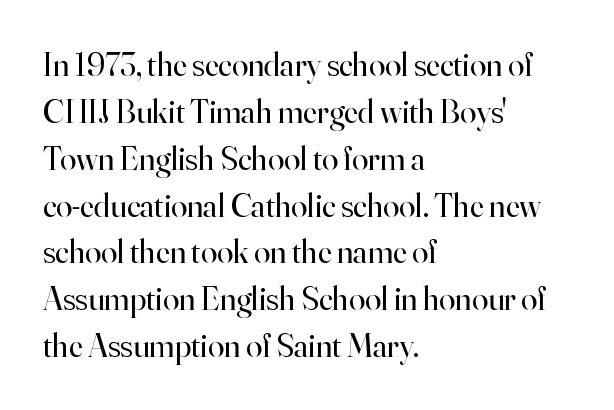
Q: Is the text bold? A: No.
Q: Is the text italic (slanted)? A: No, it is upright.
Q: Is the typeface a serif or a sans-serif typeface? A: Serif.
Q: Is the text underlined? A: No.
Q: How is the paragraph aligned? A: Left-aligned.
Q: Is the spacing between letters normal or unusually wide? A: Normal.
Q: Is the spacing between lines tight, normal or loose? A: Normal.
Q: Width (condensed, normal, or wide)? A: Normal.
Q: Stroke contrast? A: High.
Q: x-height? A: Small.
Q: Monospaced? A: No.
